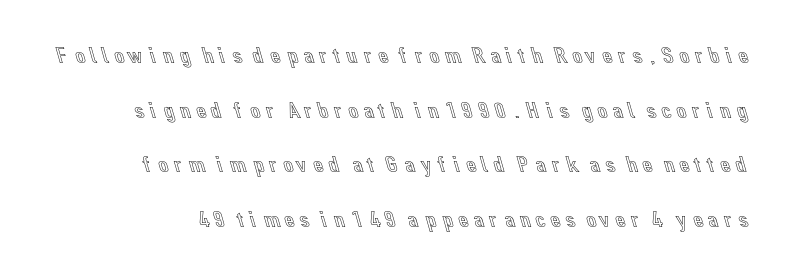
The image shows 23 px text type; set loose line spacing (2.38x), not underlined.
